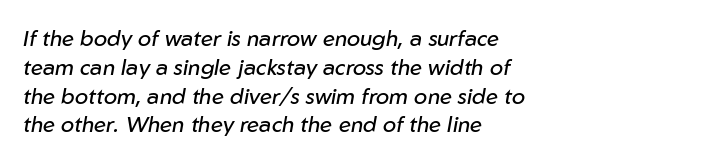
Q: Is the text bold? A: No.
Q: Is the text italic (slanted)? A: Yes, it leans right by about 10 degrees.
Q: Is the text underlined? A: No.
Q: How is the paragraph aligned? A: Left-aligned.
Q: Is the spacing between letters normal or unusually wide? A: Normal.
Q: Is the spacing between lines tight, normal or loose? A: Normal.
